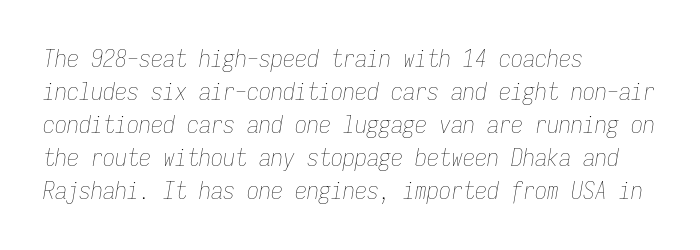
Is the type heavy? It reads as light-to-regular instead. Descenders are the only things crossing below the line. Is the type slanted? Yes — the strokes lean at a clear angle. This rendering uses left alignment, leaving the right contour irregular.
